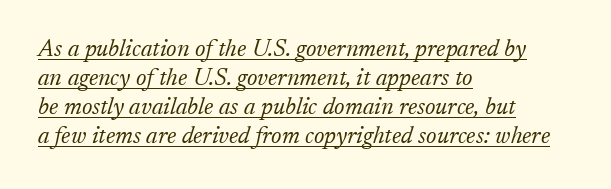
{"italic": "yes", "lean": "right", "slant_degrees": 17, "bold": "no", "underline": "yes", "align": "left", "line_spacing_ratio": 1.21, "letter_spacing": "normal", "letter_spacing_em": 0.0, "glyph_px": 24}
